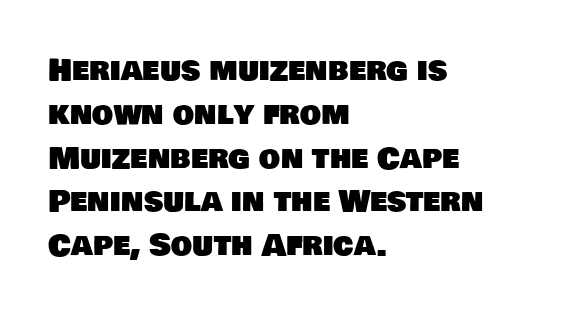
Q: Is the typeface a serif or a sans-serif typeface? A: Sans-serif.
Q: Is the text underlined? A: No.
Q: How is the paragraph aligned? A: Left-aligned.
Q: Is the spacing between letters normal or unusually wide? A: Normal.
Q: Is the spacing between lines tight, normal or loose? A: Normal.
Q: Width (condensed, normal, or wide)? A: Normal.
Q: Stroke contrast? A: Low.
Q: x-height? A: Large.
Q: Monospaced? A: No.
